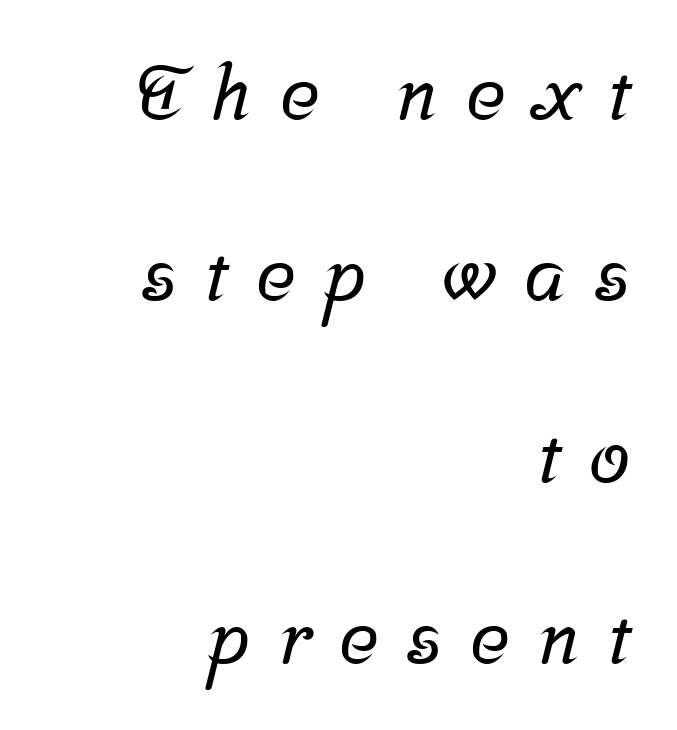
Q: Is the text underlined? A: No.
Q: How is the paragraph aligned? A: Right-aligned.
Q: Is the spacing between letters normal or unusually wide? A: Unusually wide.
Q: Is the spacing between lines tight, normal or loose? A: Loose.
Q: Width (condensed, normal, or wide)? A: Normal.
Q: Stroke contrast? A: Low.
Q: x-height? A: Medium.
Q: Monospaced? A: No.
